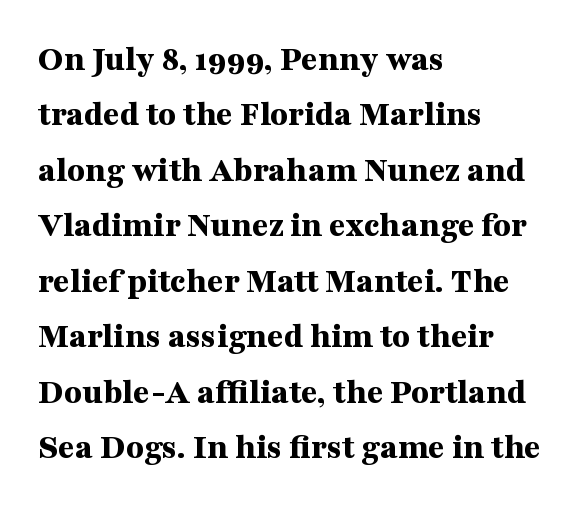
The image shows 36 px bold, wide serif type, upright; set left-aligned, normal line spacing (1.54x), normal letter spacing, not underlined; medium stroke contrast and a medium x-height.
